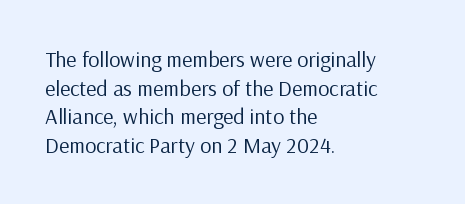
Check the space under the baseline: it is left empty. Characters follow at the spacing the type designer built in. These glyphs show unthickened strokes, regular width or finer. This is the regular roman posture of the typeface. A typesetter would call this leading conventional body-copy spacing. The compositor pushed each line to the left boundary.
